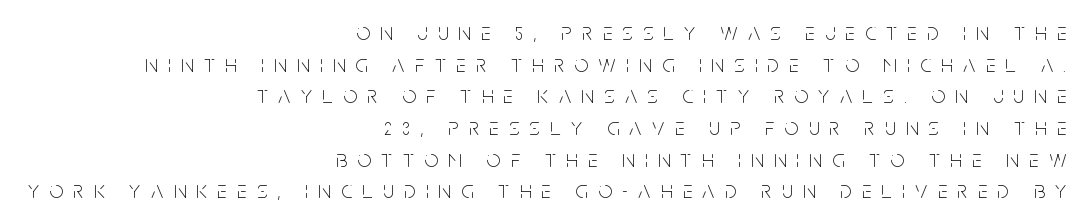
{"italic": "no", "bold": "no", "underline": "no", "align": "right", "line_spacing": "normal", "line_spacing_ratio": 1.32, "letter_spacing": "wide", "letter_spacing_em": 0.43, "glyph_px": 24}
